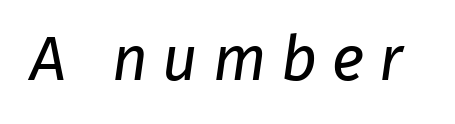
Q: Is the text bold? A: No.
Q: Is the typeface a serif or a sans-serif typeface? A: Sans-serif.
Q: Is the text underlined? A: No.
Q: Is the spacing between letters normal or unusually wide? A: Unusually wide.
Q: Width (condensed, normal, or wide)? A: Normal.
Q: Stroke contrast? A: Low.
Q: x-height? A: Medium.
Q: Monospaced? A: No.
